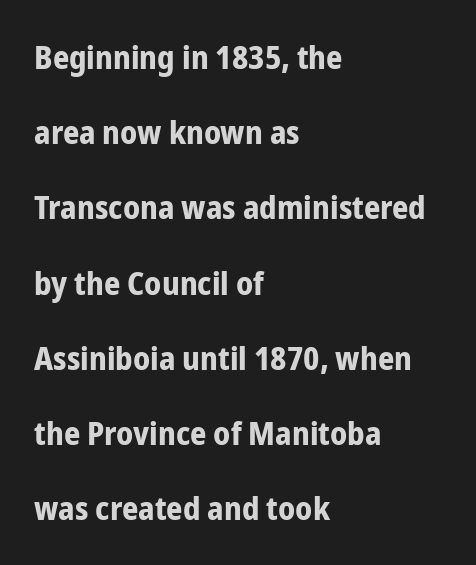
The image shows 32 px bold, condensed sans-serif type, upright; set left-aligned, loose line spacing (2.35x), normal letter spacing, not underlined; low stroke contrast and a medium x-height.
